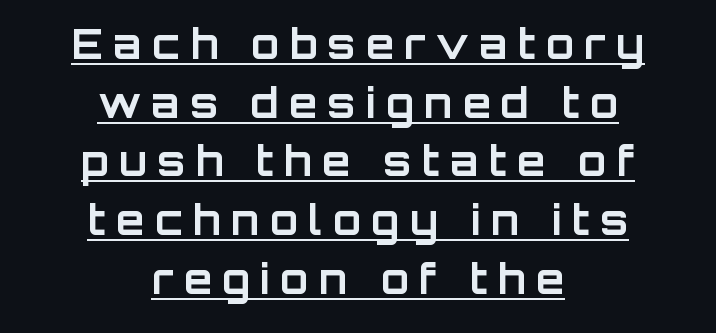
Q: Is the text bold? A: Yes.
Q: Is the text italic (slanted)? A: No, it is upright.
Q: Is the typeface a serif or a sans-serif typeface? A: Sans-serif.
Q: Is the text underlined? A: Yes.
Q: How is the paragraph aligned? A: Centered.
Q: Is the spacing between letters normal or unusually wide? A: Unusually wide.
Q: Is the spacing between lines tight, normal or loose? A: Normal.
Q: Width (condensed, normal, or wide)? A: Normal.
Q: Stroke contrast? A: Low.
Q: x-height? A: Large.
Q: Monospaced? A: No.
